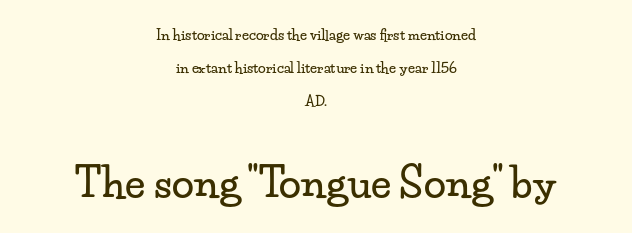
The image shows 40 px wide serif type, upright; set centered, loose line spacing (2.37x), normal letter spacing, not underlined; the second (bottom) block is 2.86x larger; low stroke contrast and a small x-height.
